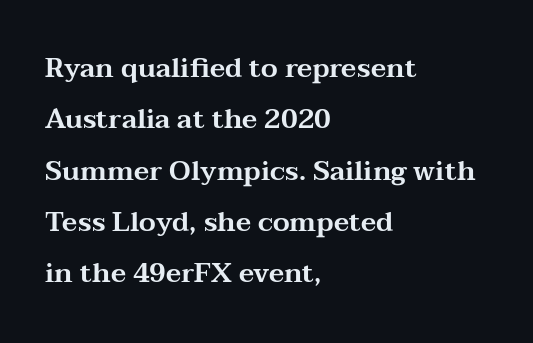
The image shows 27 px text type, upright; set left-aligned, loose line spacing (1.9x), normal letter spacing, not underlined.
